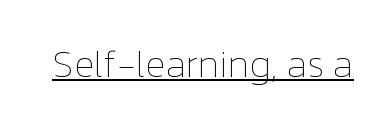
These characters rest on top of a visible drawn line. Do the characters align in a grid? No, the font is proportional. A typesetter would mark this as roman, not italic. Think standard paragraph weight, or any step lighter than that. The face used here is rendered with its standard letterfit.
